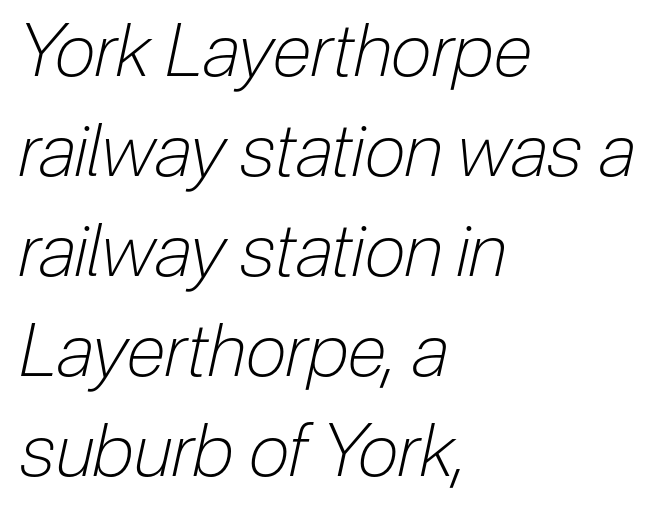
{"italic": "yes", "lean": "right", "slant_degrees": 12, "bold": "no", "weight": "light", "width": "condensed", "stroke_contrast": "low", "x_height": "medium", "monospaced": "no", "underline": "no", "align": "left", "line_spacing": "normal", "line_spacing_ratio": 1.37, "letter_spacing": "normal", "letter_spacing_em": 0.0, "glyph_px": 73}
